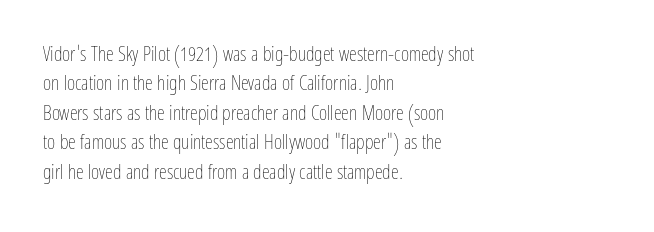
Q: Is the text bold? A: No.
Q: Is the text italic (slanted)? A: No, it is upright.
Q: Is the text underlined? A: No.
Q: How is the paragraph aligned? A: Left-aligned.
Q: Is the spacing between letters normal or unusually wide? A: Normal.
Q: Is the spacing between lines tight, normal or loose? A: Normal.
